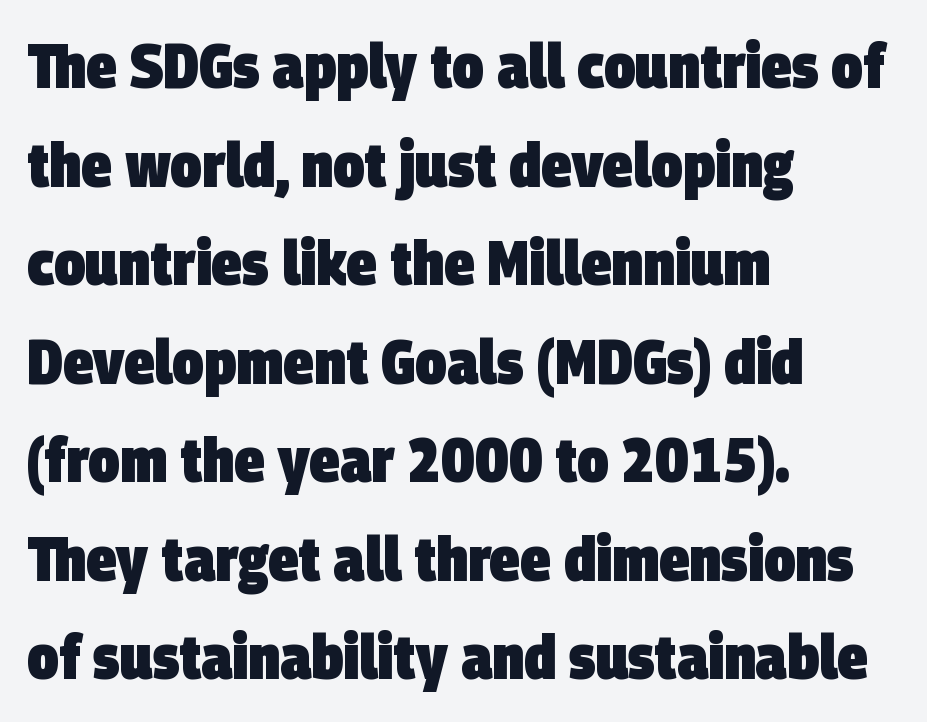
{"serif": "no", "bold": "yes", "weight": "heavy", "width": "condensed", "stroke_contrast": "low", "x_height": "large", "monospaced": "no", "underline": "no", "align": "left", "line_spacing": "normal", "line_spacing_ratio": 1.59, "letter_spacing": "normal", "letter_spacing_em": 0.0, "glyph_px": 62}
